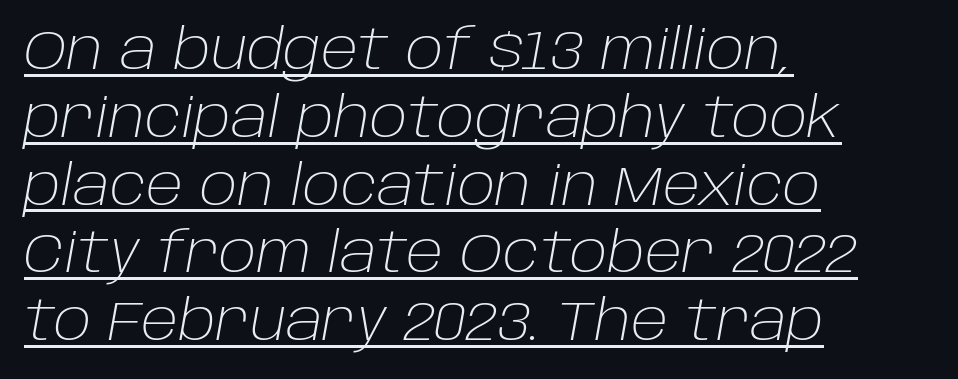
The image shows 56 px light type, italic (leaning right); set left-aligned, line spacing 1.21x, normal letter spacing, underlined; low stroke contrast and a large x-height.
